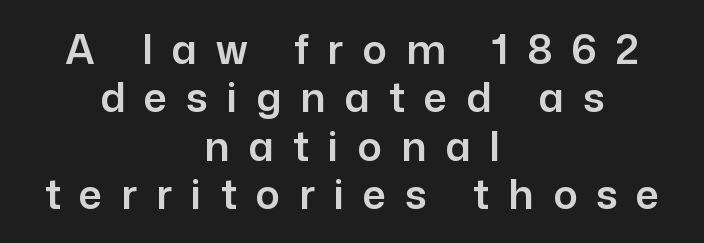
Q: Is the text italic (slanted)? A: No, it is upright.
Q: Is the typeface a serif or a sans-serif typeface? A: Sans-serif.
Q: Is the text underlined? A: No.
Q: How is the paragraph aligned? A: Centered.
Q: Is the spacing between letters normal or unusually wide? A: Unusually wide.
Q: Width (condensed, normal, or wide)? A: Normal.
Q: Stroke contrast? A: Low.
Q: x-height? A: Medium.
Q: Monospaced? A: No.
